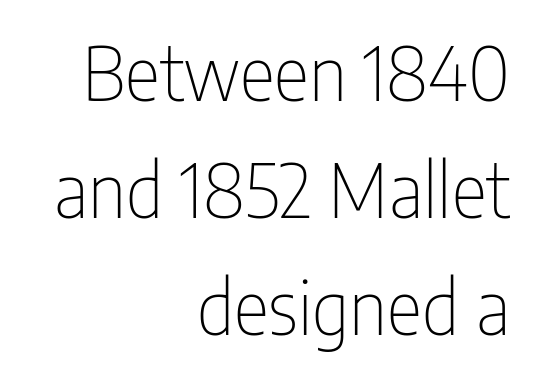
The image shows 75 px thin, condensed sans-serif type, upright; set right-aligned, normal line spacing (1.56x), normal letter spacing, not underlined; low stroke contrast and a medium x-height.
